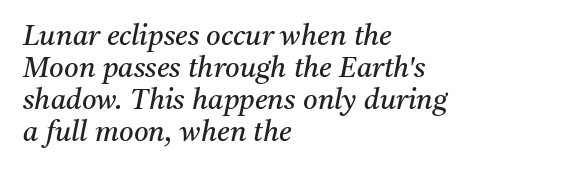
Little horizontal feet cap the strokes, marking this as serif type. Look at the tracking — it's just the regular setting, nothing added. This is not heavy type; no bold has been used. The lines in this sample share a left origin and differ only in where they stop.
